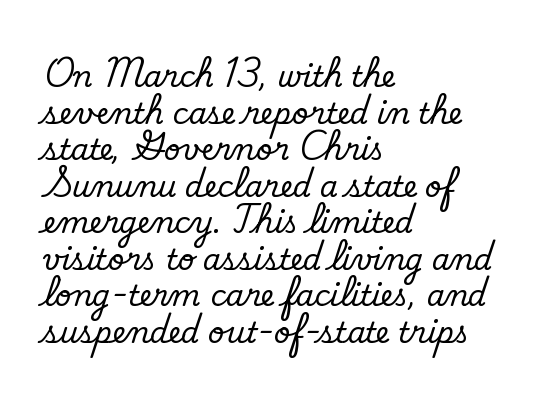
The image shows 29 px regular-weight sans-serif type; set left-aligned, normal line spacing (1.26x), normal letter spacing, not underlined; low stroke contrast and a small x-height.
